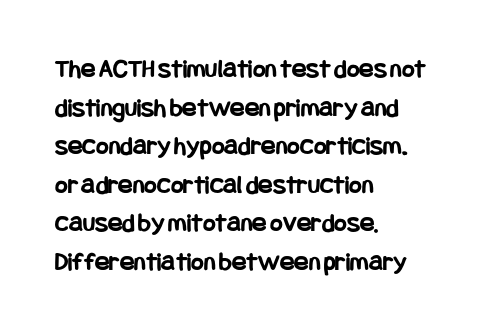
{"italic": "no", "bold": "yes", "underline": "no", "align": "left", "line_spacing": "normal", "line_spacing_ratio": 1.43, "letter_spacing": "normal", "letter_spacing_em": 0.0, "glyph_px": 27}
